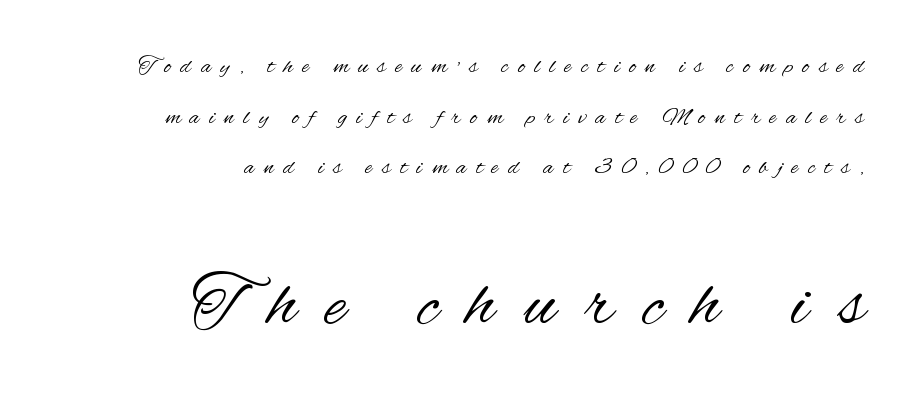
Observe the absence of serifs on each vertical stroke in this sample. The paragraph has a hard right edge and a soft left edge. Vertical stems look standard width or narrower in stroke. Is this a fixed-width face? No — the glyphs have proportional, varying widths.
